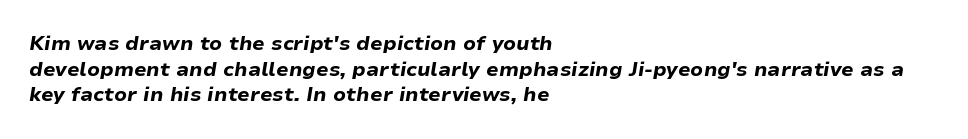
Glance below the letters and you will spot only blank space. How heavy is the stroke? Heavy — this is a bold. This is oblique type, the kind used for emphasis or titles. In terms of letterspacing, this is plain default setting. If you measured baseline to baseline, you'd find a middling distance.
